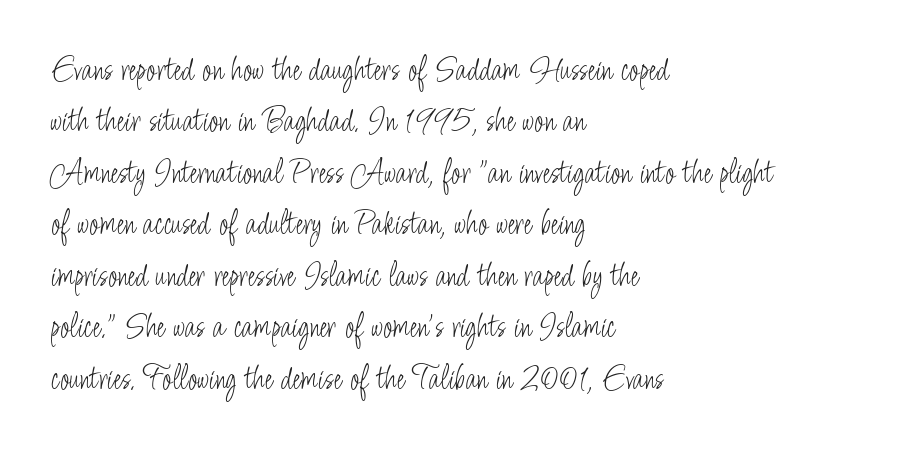
{"serif": "no", "bold": "no", "weight": "light", "width": "condensed", "stroke_contrast": "low", "x_height": "small", "monospaced": "no", "underline": "no", "align": "left", "line_spacing": "normal", "line_spacing_ratio": 1.47, "letter_spacing": "normal", "letter_spacing_em": 0.0, "glyph_px": 35}
